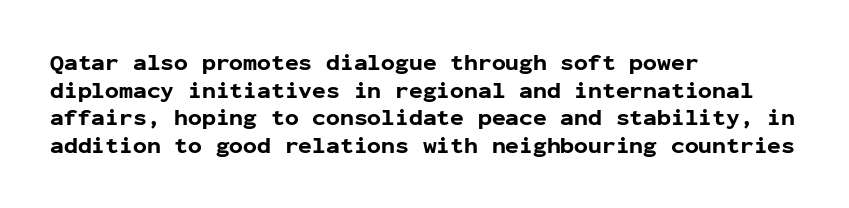
{"italic": "no", "bold": "yes", "underline": "no", "align": "left", "line_spacing_ratio": 1.2, "letter_spacing": "normal", "letter_spacing_em": 0.0, "glyph_px": 23}
